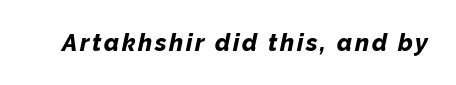
{"italic": "yes", "lean": "right", "slant_degrees": 12, "bold": "yes", "underline": "no", "glyph_px": 24}
